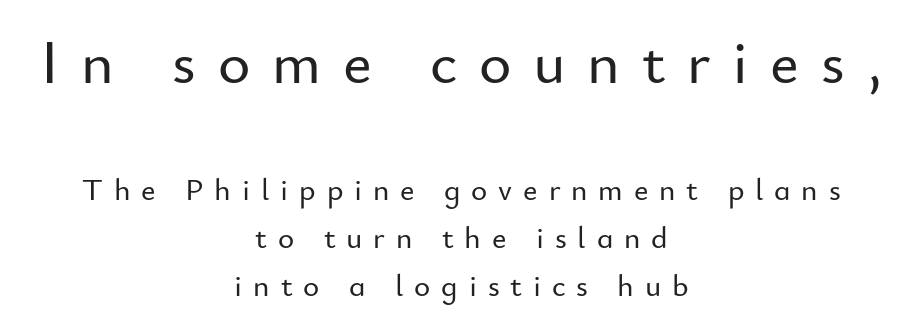
Has an underline been added? It has not. Block one is the big one; block two sits smaller underneath. One glance says typical: line gaps are just what's usual. The face used here is proportionally spaced, like ordinary book or web type. The letters stand straight up with perfectly vertical stems.
